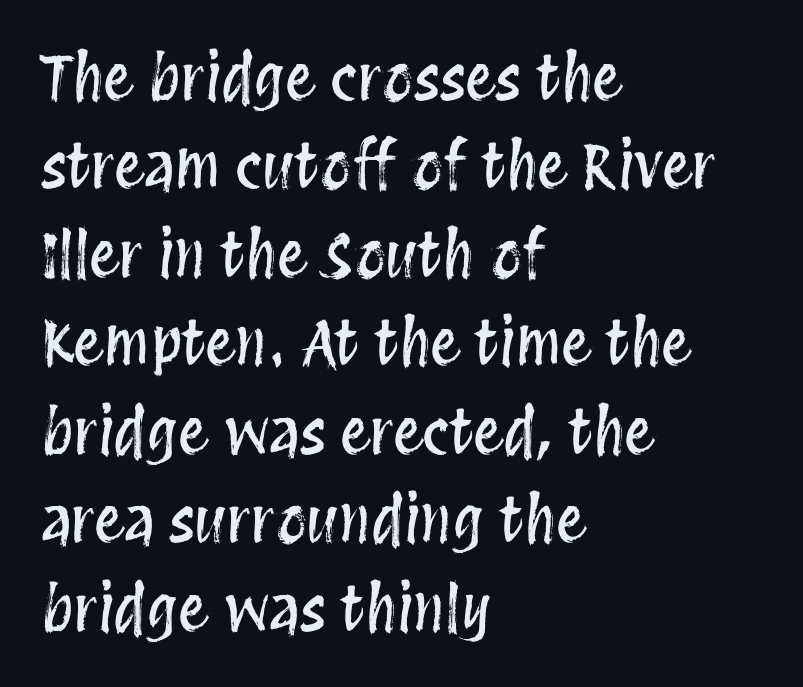
The image shows 61 px condensed type, upright; set left-aligned, normal line spacing (1.45x), normal letter spacing, not underlined; medium stroke contrast and a large x-height.
